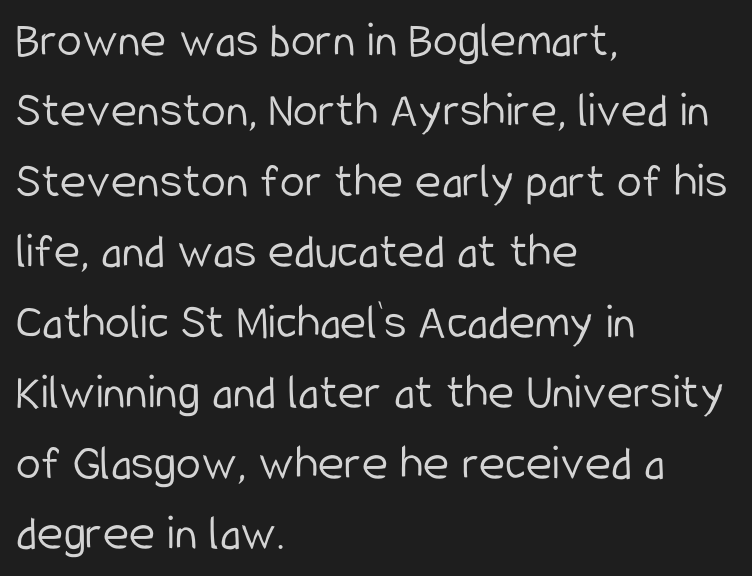
The image shows 50 px light, condensed sans-serif type, upright; set left-aligned, normal line spacing (1.41x), normal letter spacing, not underlined; low stroke contrast and a medium x-height.
